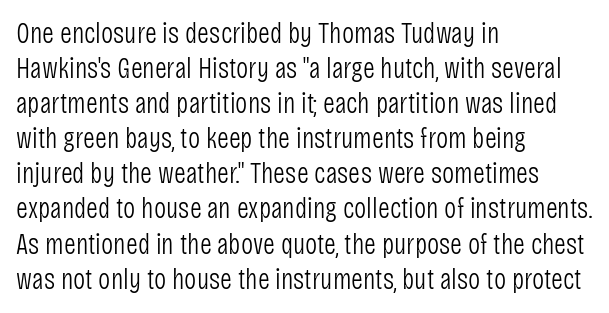
The image shows 29 px light, condensed sans-serif type, upright; set left-aligned, line spacing 1.21x, normal letter spacing, not underlined; low stroke contrast and a large x-height.
